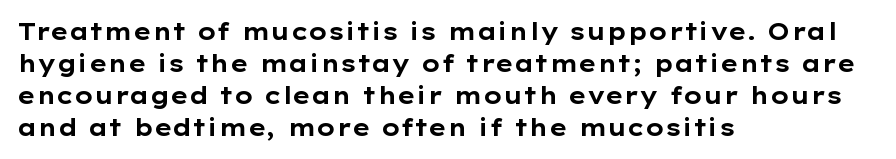
Q: Is the text bold? A: Yes.
Q: Is the text italic (slanted)? A: No, it is upright.
Q: Is the text underlined? A: No.
Q: How is the paragraph aligned? A: Left-aligned.
Q: Is the spacing between letters normal or unusually wide? A: Normal.
Q: Is the spacing between lines tight, normal or loose? A: Normal.
